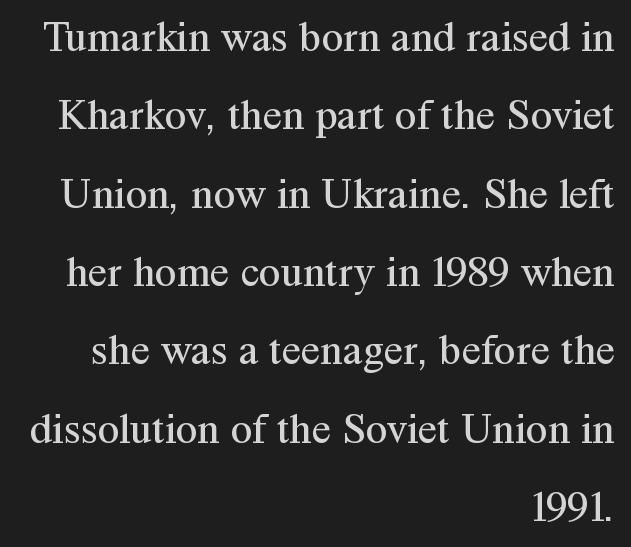
No extra tracking has been applied to these lines. Compared with a flush-left layout, this one pins lines to the opposite, right side. Stem width sits at or under what a default text font uses. Unmarked baselines from the first word to the last.
